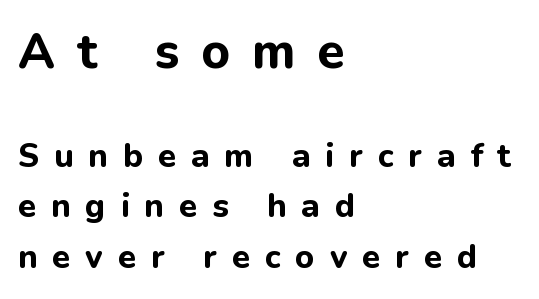
{"serif": "no", "italic": "no", "bold": "yes", "weight": "bold", "width": "normal", "stroke_contrast": "low", "x_height": "medium", "monospaced": "no", "underline": "no", "align": "left", "line_spacing": "normal", "line_spacing_ratio": 1.54, "letter_spacing": "wide", "letter_spacing_em": 0.45, "larger_block": "first", "size_ratio": 1.48, "glyph_px": 49}
